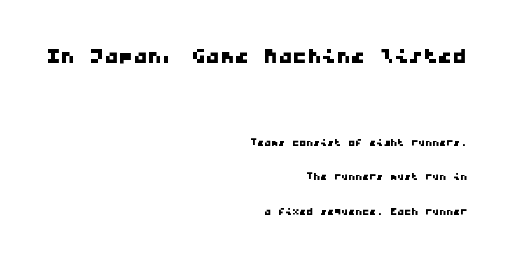
The image shows 29 px wide sans-serif type, monospaced; set right-aligned, loose line spacing (2.47x), normal letter spacing, not underlined; the first (top) block is 2.07x larger; low stroke contrast and a medium x-height.
